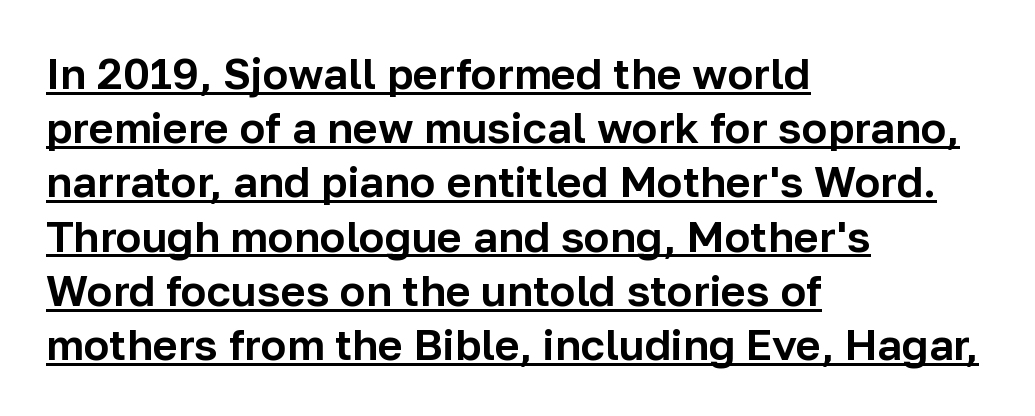
To sum up the face: it is a sans, with no serifs. The face used here is proportionally spaced, like ordinary book or web type. Italic? Not at all — the glyphs are vertical. Does the copy run flush right? No — it runs flush left. Quick note: underline on.
